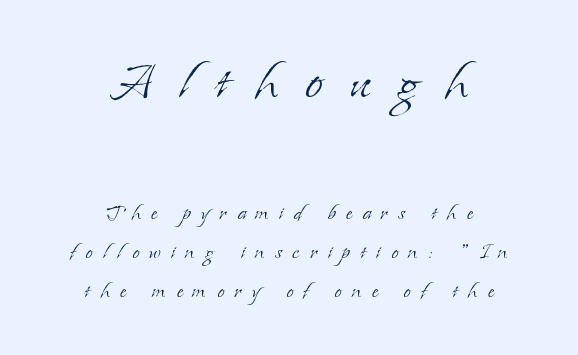
In terms of leading, this rendering sits right in the middle. Casual observation: everything's sitting right in the middle. If you squint, the top block still reads clearly — it's the larger of the two. You could only call the tracking loose — the letters float apart.
